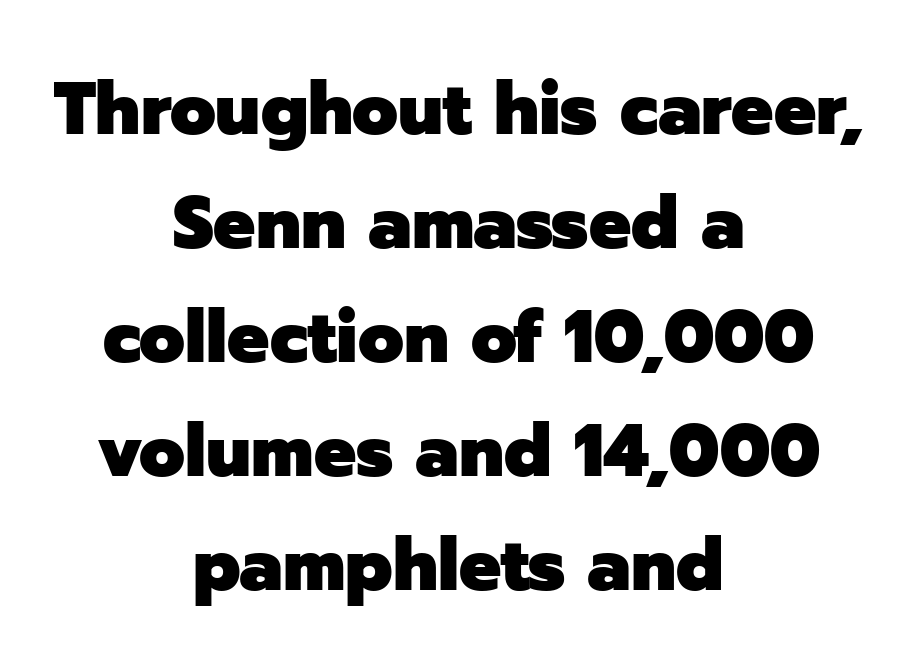
The image shows 74 px heavy sans-serif type, upright; set centered, normal line spacing (1.54x), normal letter spacing, not underlined; low stroke contrast and a medium x-height.
